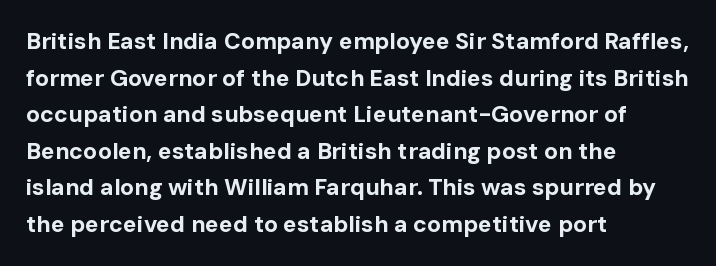
Q: Is the text bold? A: Yes.
Q: Is the text italic (slanted)? A: No, it is upright.
Q: Is the text underlined? A: No.
Q: How is the paragraph aligned? A: Left-aligned.
Q: Is the spacing between letters normal or unusually wide? A: Normal.
Q: Is the spacing between lines tight, normal or loose? A: Normal.
